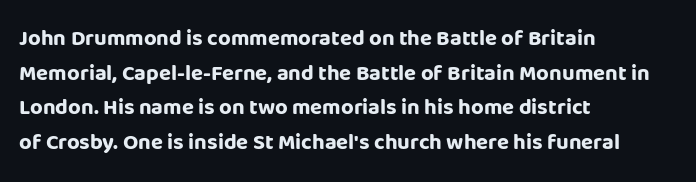
This sample uses an upright cut, with every glyph sitting square on the baseline. Whoever set this chose a conventional vertical rhythm. Students, note that the glyphs here touch the page at normal intervals. Strokes here are thick enough to call this a true bold.
